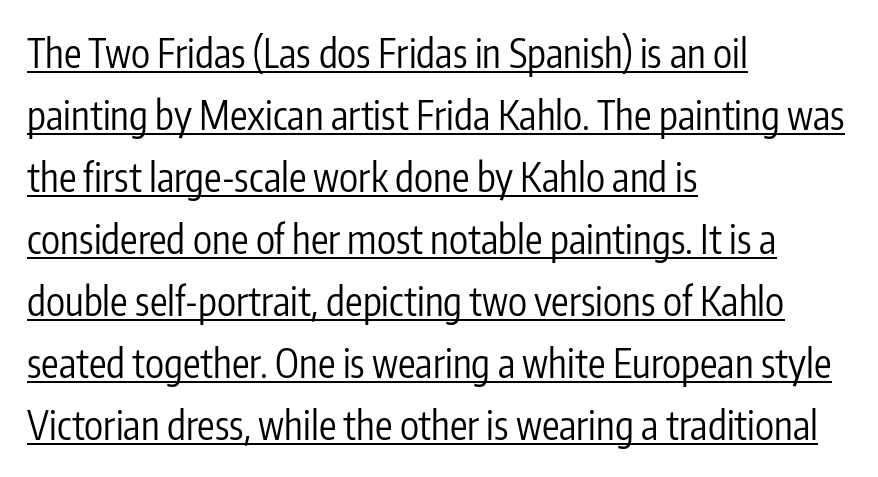
{"serif": "no", "italic": "no", "bold": "no", "weight": "regular", "width": "condensed", "stroke_contrast": "low", "x_height": "medium", "monospaced": "no", "underline": "yes", "align": "left", "line_spacing": "normal", "line_spacing_ratio": 1.59, "letter_spacing": "normal", "letter_spacing_em": 0.0, "glyph_px": 39}
